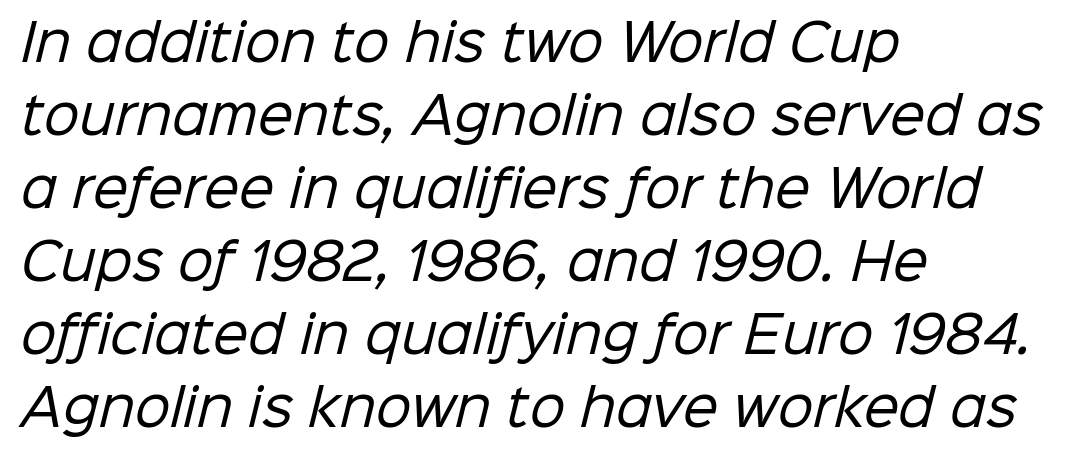
Q: Is the text bold? A: No.
Q: Is the typeface a serif or a sans-serif typeface? A: Sans-serif.
Q: Is the text underlined? A: No.
Q: How is the paragraph aligned? A: Left-aligned.
Q: Is the spacing between letters normal or unusually wide? A: Normal.
Q: Is the spacing between lines tight, normal or loose? A: Normal.
Q: Width (condensed, normal, or wide)? A: Normal.
Q: Stroke contrast? A: Low.
Q: x-height? A: Medium.
Q: Monospaced? A: No.
